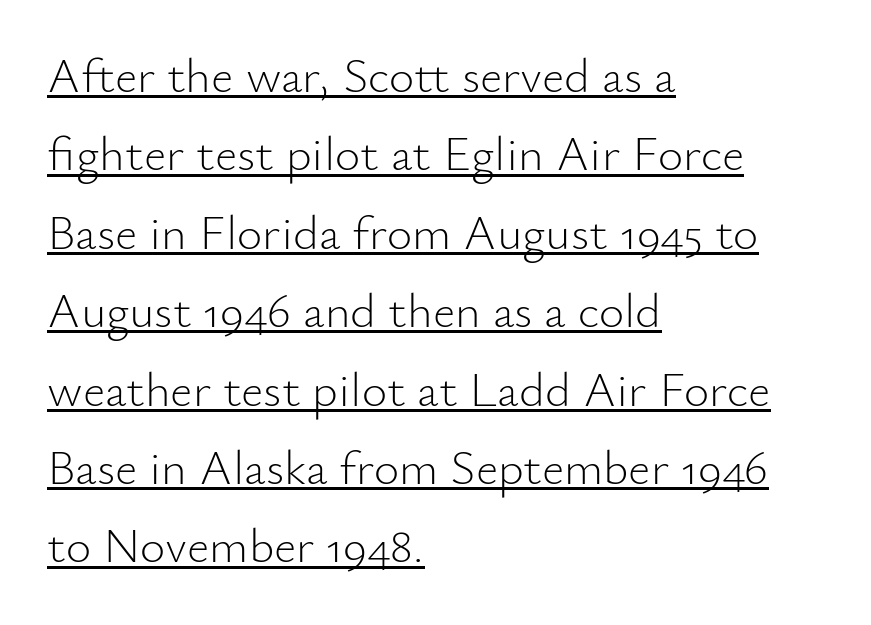
Do the characters align in a grid? No, the font is proportional. Rendered with straight, roman letterforms. Regarding serifs, this sample does without them. Caption: lettering with a line underneath. No extra ink here — the face is not bold. The paragraph shown leans on its left margin.
